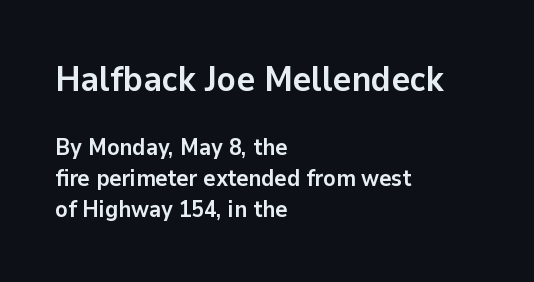
The image shows 35 px semibold sans-serif type, upright; set left-aligned, normal line spacing (1.36x), normal letter spacing, not underlined; the first (top) block is 1.52x larger; low stroke contrast and a medium x-height.
